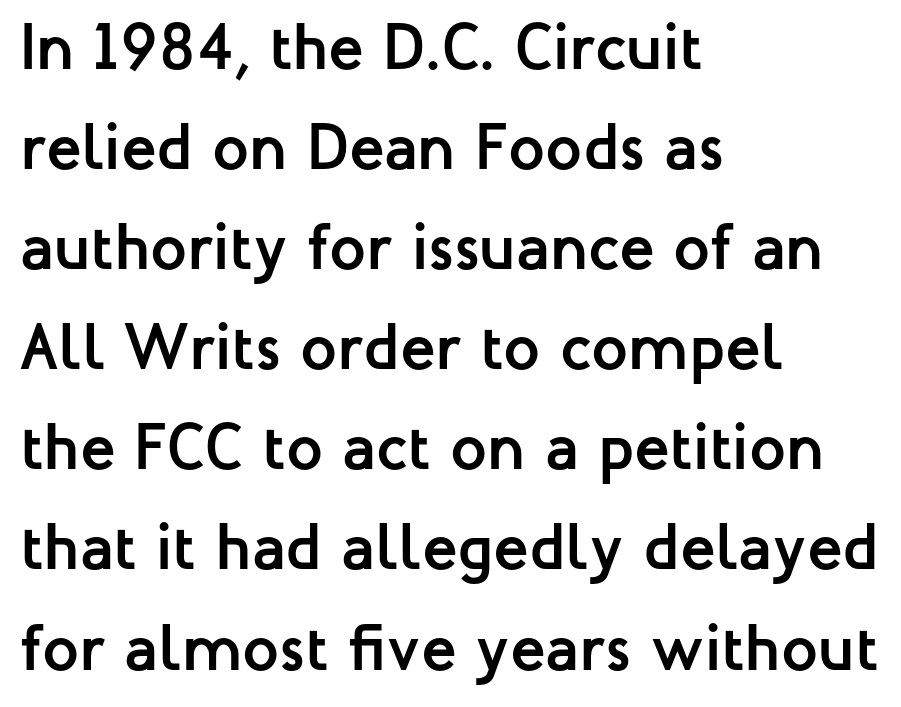
Q: Is the text bold? A: Yes.
Q: Is the text italic (slanted)? A: No, it is upright.
Q: Is the typeface a serif or a sans-serif typeface? A: Sans-serif.
Q: Is the text underlined? A: No.
Q: How is the paragraph aligned? A: Left-aligned.
Q: Is the spacing between letters normal or unusually wide? A: Normal.
Q: Is the spacing between lines tight, normal or loose? A: Normal.
Q: Width (condensed, normal, or wide)? A: Normal.
Q: Stroke contrast? A: Low.
Q: x-height? A: Medium.
Q: Monospaced? A: No.
